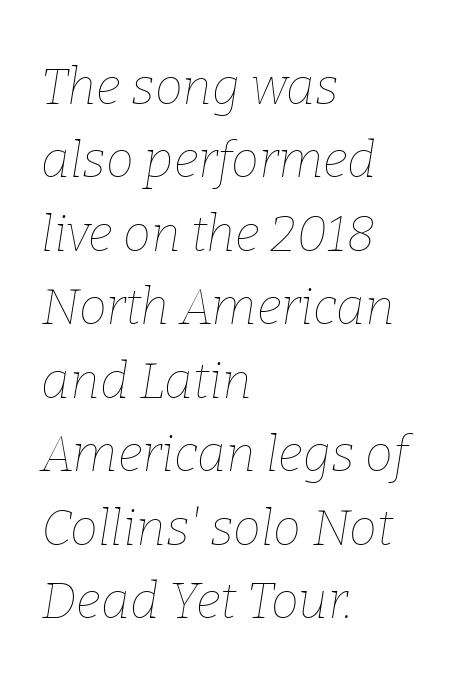
The foot of each line stays bare and open. Characters are canted at an angle relative to the baseline's perpendicular. A typesetter would call this zero additional tracking. Notice how the passage keeps a crisp vertical edge on the left only.
